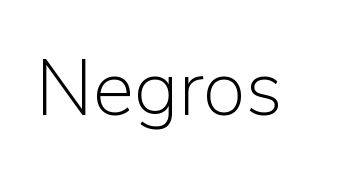
{"serif": "no", "italic": "no", "bold": "no", "weight": "light", "width": "normal", "stroke_contrast": "low", "x_height": "medium", "monospaced": "no", "underline": "no", "letter_spacing": "normal", "letter_spacing_em": 0.0, "glyph_px": 78}
